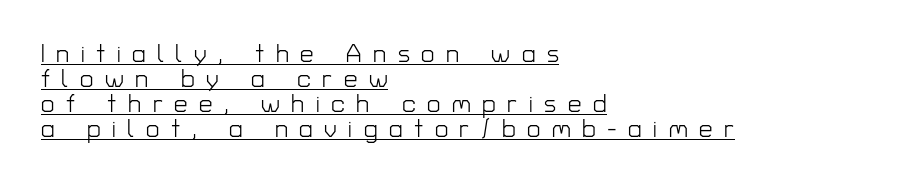
The image shows 24 px text type, upright; set left-aligned, tight line spacing (1.04x), unusually wide letter spacing (+0.48 em), underlined.
